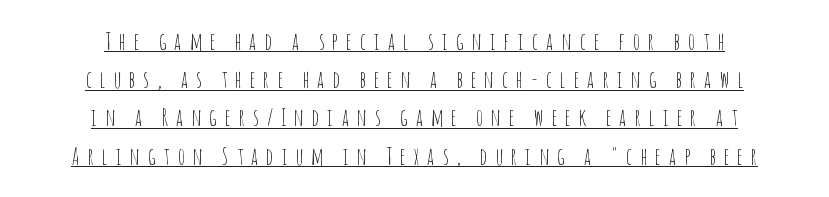
Q: Is the text bold? A: No.
Q: Is the text italic (slanted)? A: No, it is upright.
Q: Is the text underlined? A: Yes.
Q: How is the paragraph aligned? A: Centered.
Q: Is the spacing between letters normal or unusually wide? A: Unusually wide.
Q: Is the spacing between lines tight, normal or loose? A: Normal.
